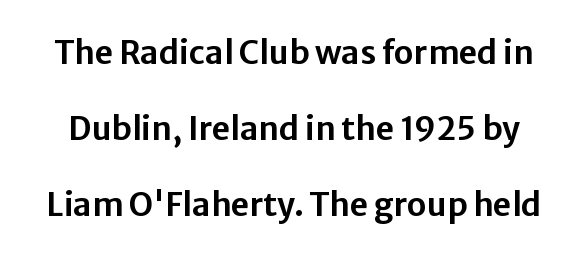
The image shows 32 px sans-serif type, upright; set loose line spacing (2.37x), normal letter spacing, not underlined; low stroke contrast and a medium x-height.
